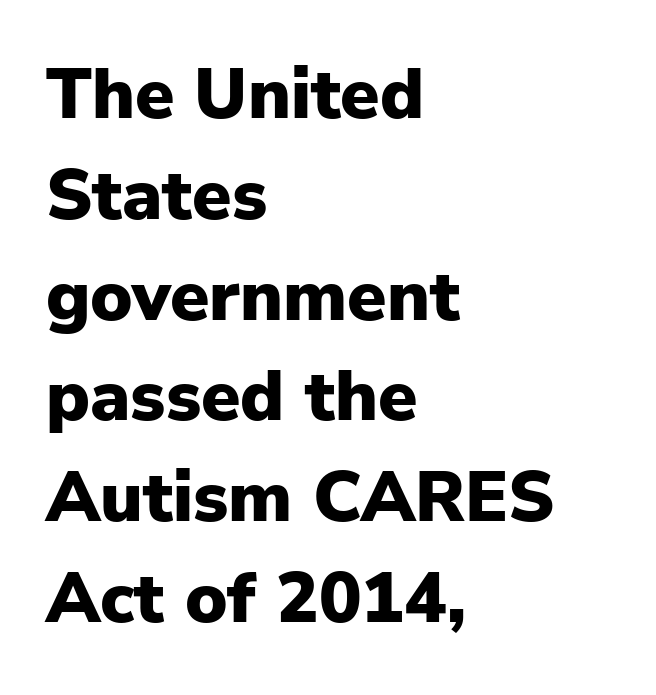
{"serif": "no", "italic": "no", "bold": "yes", "weight": "heavy", "width": "normal", "stroke_contrast": "low", "x_height": "medium", "monospaced": "no", "underline": "no", "align": "left", "line_spacing": "normal", "line_spacing_ratio": 1.42, "letter_spacing": "normal", "letter_spacing_em": 0.0, "glyph_px": 71}
